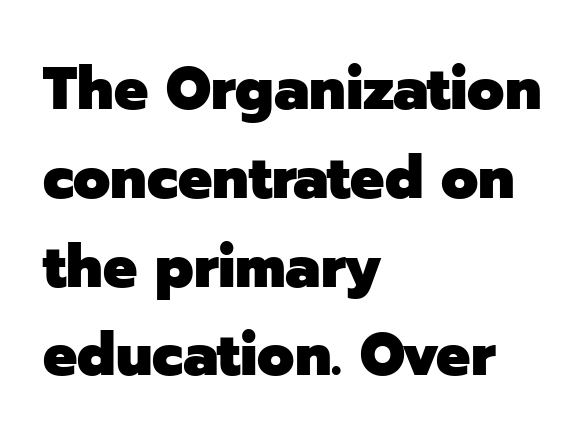
This sample uses a sans-serif face. The leading is moderate, giving the passage an even texture. The baseline area is clear. What stands out about the letter spacing? Nothing — it is the standard amount. Every character sits straight up, as roman type does. One-word summary of the alignment: left.
